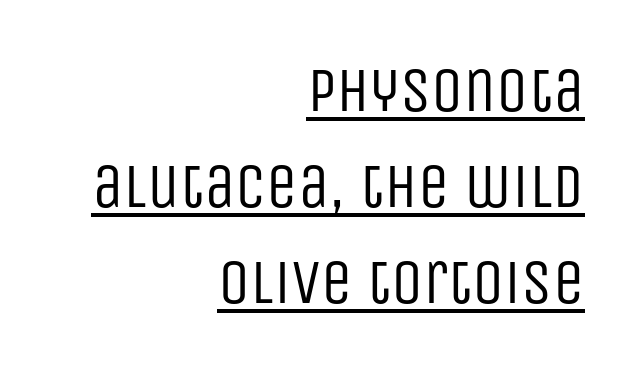
The face used here appears with an underline applied. The lines in this sample share a right terminus and differ only in where they begin. Students, note that the glyphs here touch the page at normal intervals. The vertical gap from one line to the next is medium. In terms of letterform style, serifs are entirely absent.
